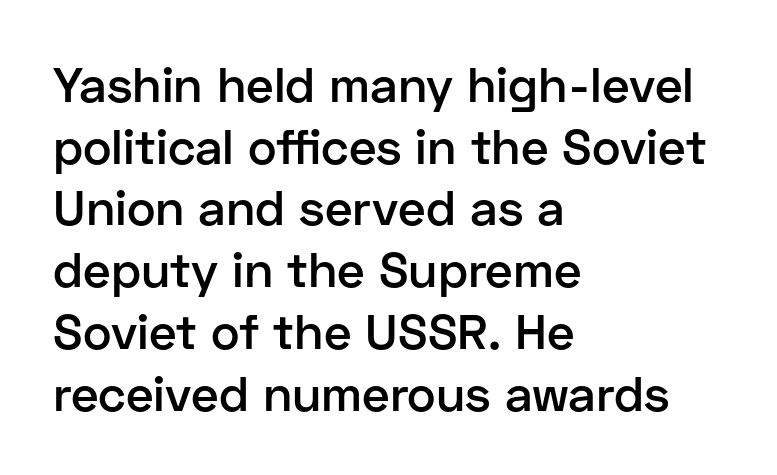
Q: Is the text bold? A: Semi-bold.
Q: Is the text italic (slanted)? A: No, it is upright.
Q: Is the typeface a serif or a sans-serif typeface? A: Sans-serif.
Q: Is the text underlined? A: No.
Q: How is the paragraph aligned? A: Left-aligned.
Q: Is the spacing between letters normal or unusually wide? A: Normal.
Q: Is the spacing between lines tight, normal or loose? A: Normal.
Q: Width (condensed, normal, or wide)? A: Normal.
Q: Stroke contrast? A: Low.
Q: x-height? A: Medium.
Q: Monospaced? A: No.
